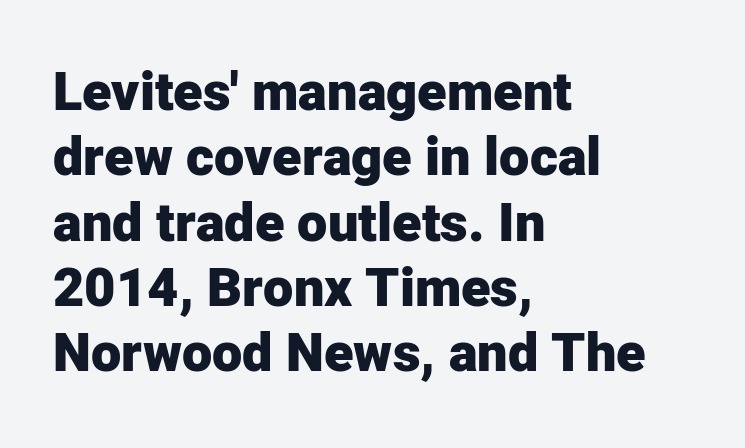
The space beneath each line is pristine and unruled. One-word summary of the alignment: left. Grotesque or geometric, the face here clearly has no serifs. Unlike italic type, these characters show no tilt at all. Does the weight exceed regular? Yes, all the way to bold.
